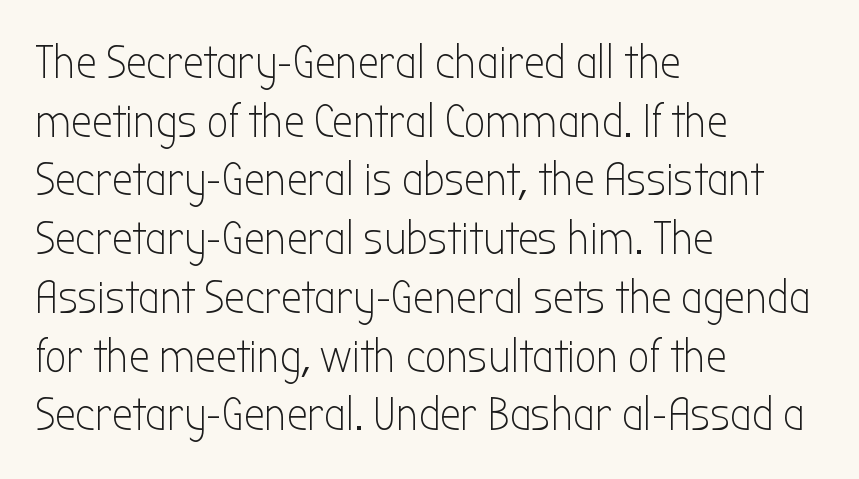
The image shows 47 px light, condensed sans-serif type, upright; set left-aligned, normal line spacing (1.25x), normal letter spacing, not underlined; low stroke contrast and a medium x-height.
